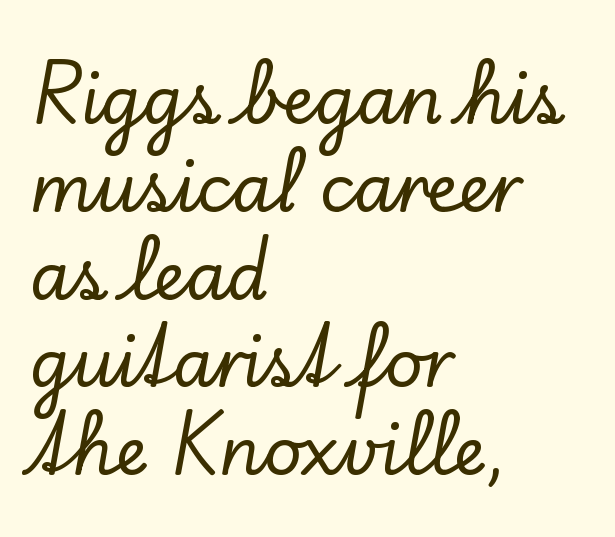
Caption: standard tracking, unaltered. The letters carry serifs — small finishing strokes at the ends of their stems. Is this a fixed-width face? No — the glyphs have proportional, varying widths. The specimen omits any rule beneath the text block's lines.
